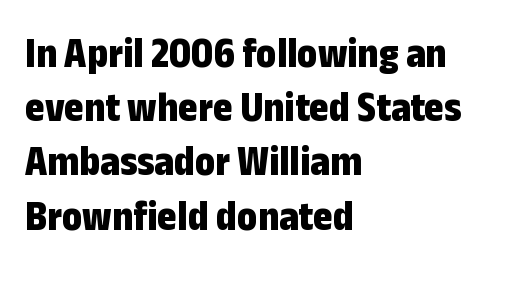
{"serif": "no", "italic": "no", "bold": "yes", "weight": "bold", "width": "condensed", "stroke_contrast": "low", "x_height": "medium", "monospaced": "no", "underline": "no", "align": "left", "line_spacing": "normal", "line_spacing_ratio": 1.29, "letter_spacing": "normal", "letter_spacing_em": 0.0, "glyph_px": 42}
